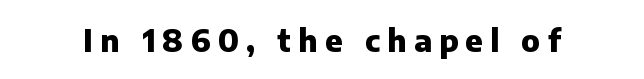
Rendered with straight, roman letterforms. The horizontal fit of the characters is loose and conspicuously gappy. Rule under the text: the space is simply empty. The letters advance in unequal steps, a hallmark of proportional type. This sample uses a sans-serif face. Is the type bold? Yes — the strokes are clearly thick and heavy.
